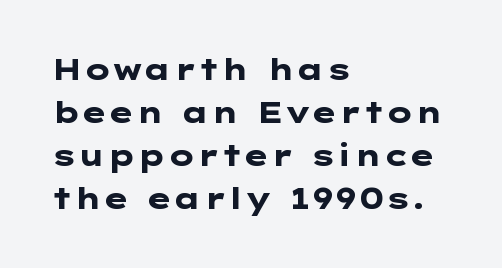
The image shows 29 px heavy, wide sans-serif type, upright; set left-aligned, normal line spacing (1.48x), normal letter spacing, not underlined; low stroke contrast and a medium x-height.
